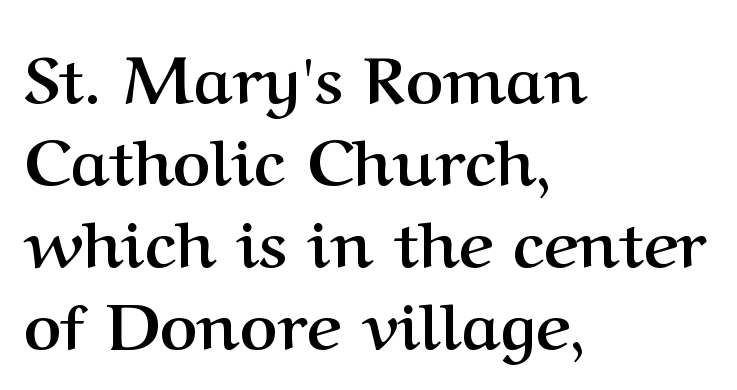
Small tapered or slab feet sit at the stroke ends, so this counts as serif. Chunky letters — that's bold for sure. Does the copy run flush right? No — it runs flush left. Proportional: the letters do not fall into vertical columns.
